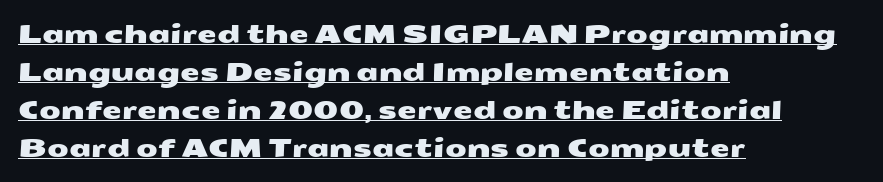
The paragraph shown leans on its left margin. In terms of leading, this rendering sits right in the middle. Check the space under the baseline: a stroke is drawn there. Tracking here is standard; glyphs follow each other at the usual distance.
